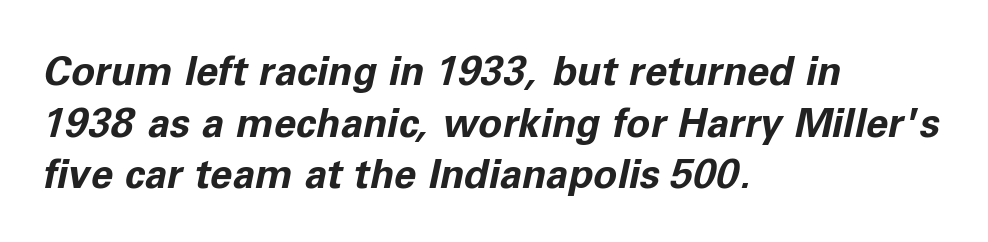
Q: Is the text bold? A: Yes.
Q: Is the text italic (slanted)? A: Yes, it leans right by about 11 degrees.
Q: Is the text underlined? A: No.
Q: How is the paragraph aligned? A: Left-aligned.
Q: Is the spacing between letters normal or unusually wide? A: Normal.
Q: Is the spacing between lines tight, normal or loose? A: Normal.
Q: Width (condensed, normal, or wide)? A: Normal.
Q: Stroke contrast? A: Low.
Q: x-height? A: Medium.
Q: Monospaced? A: No.
